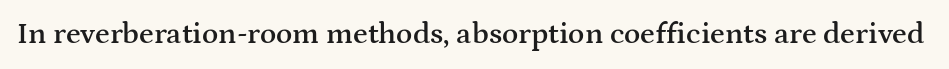
The image shows 30 px semibold, wide serif type, upright; set normal letter spacing, not underlined; medium stroke contrast and a medium x-height.
